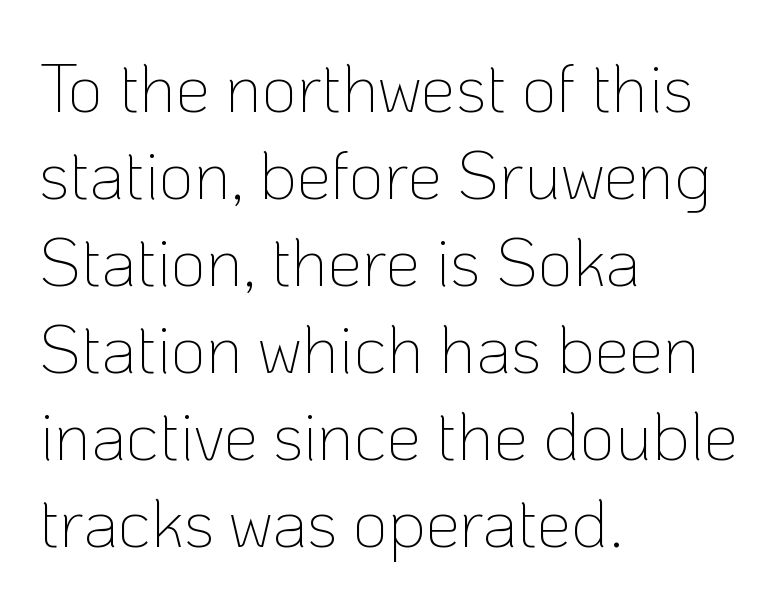
Q: Is the text bold? A: No.
Q: Is the text italic (slanted)? A: No, it is upright.
Q: Is the typeface a serif or a sans-serif typeface? A: Sans-serif.
Q: Is the text underlined? A: No.
Q: How is the paragraph aligned? A: Left-aligned.
Q: Is the spacing between letters normal or unusually wide? A: Normal.
Q: Is the spacing between lines tight, normal or loose? A: Normal.
Q: Width (condensed, normal, or wide)? A: Normal.
Q: Stroke contrast? A: Low.
Q: x-height? A: Medium.
Q: Monospaced? A: No.
